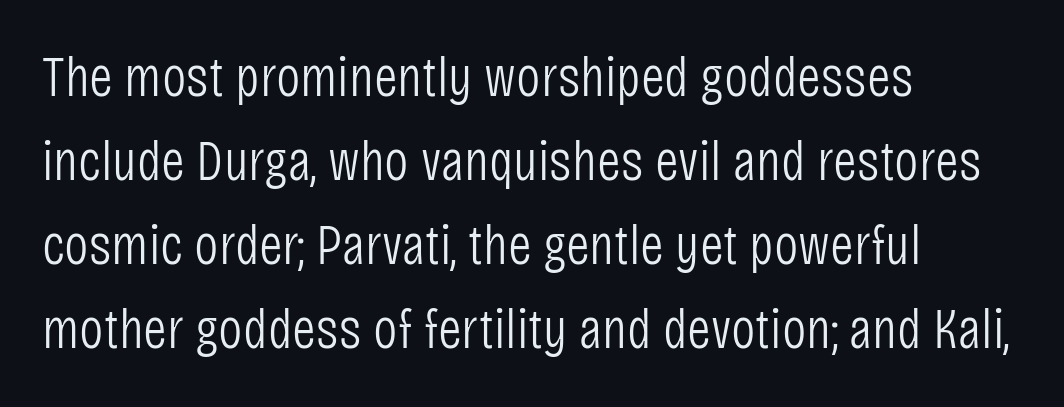
The image shows 58 px light, condensed sans-serif type, upright; set left-aligned, normal line spacing (1.45x), normal letter spacing, not underlined; low stroke contrast and a large x-height.
